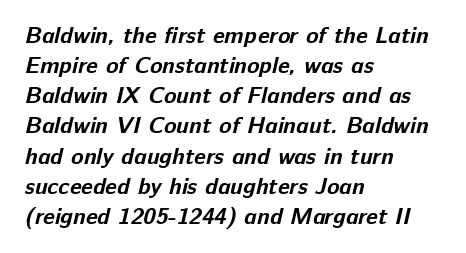
Q: Is the text bold? A: Yes.
Q: Is the text underlined? A: No.
Q: How is the paragraph aligned? A: Left-aligned.
Q: Is the spacing between letters normal or unusually wide? A: Normal.
Q: Is the spacing between lines tight, normal or loose? A: Normal.
